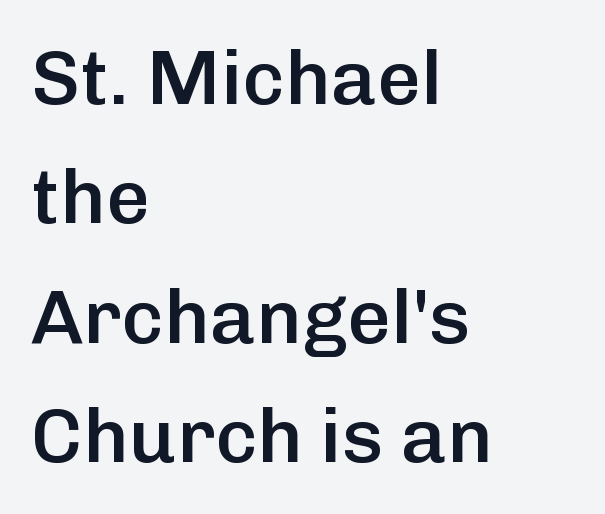
{"serif": "no", "italic": "no", "bold": "semi", "weight": "semibold", "width": "normal", "stroke_contrast": "low", "x_height": "medium", "monospaced": "no", "underline": "no", "align": "left", "line_spacing": "normal", "line_spacing_ratio": 1.55, "letter_spacing": "normal", "letter_spacing_em": 0.0, "glyph_px": 77}
